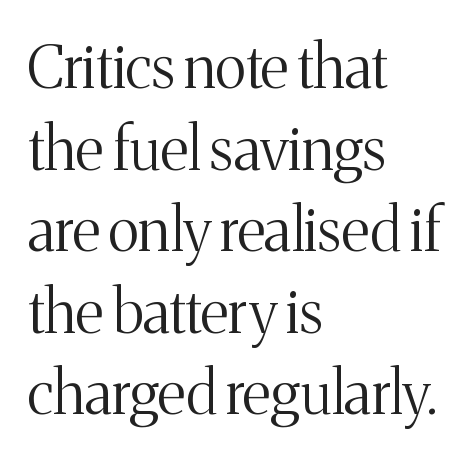
Q: Is the text bold? A: No.
Q: Is the text italic (slanted)? A: No, it is upright.
Q: Is the typeface a serif or a sans-serif typeface? A: Serif.
Q: Is the text underlined? A: No.
Q: How is the paragraph aligned? A: Left-aligned.
Q: Is the spacing between letters normal or unusually wide? A: Normal.
Q: Is the spacing between lines tight, normal or loose? A: Normal.
Q: Width (condensed, normal, or wide)? A: Normal.
Q: Stroke contrast? A: Medium.
Q: x-height? A: Medium.
Q: Monospaced? A: No.
